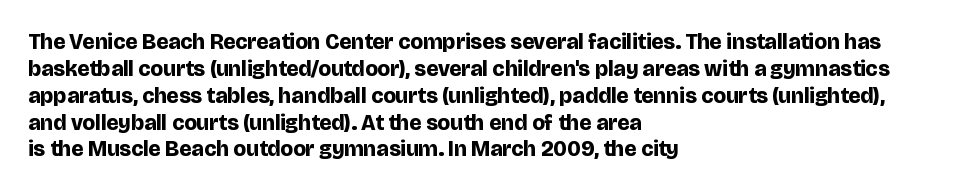
The image shows 22 px bold type, upright; set left-aligned, line spacing 1.22x, normal letter spacing, not underlined.
